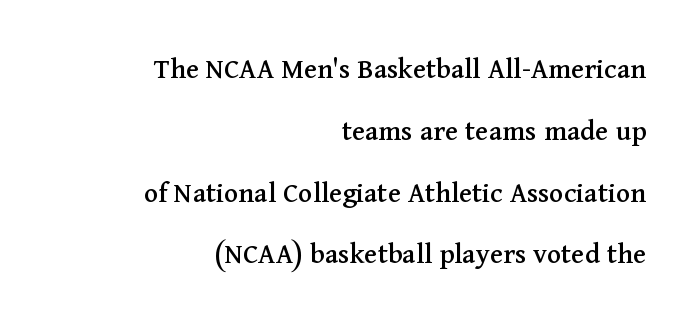
Q: Is the text italic (slanted)? A: No, it is upright.
Q: Is the typeface a serif or a sans-serif typeface? A: Serif.
Q: Is the text underlined? A: No.
Q: How is the paragraph aligned? A: Right-aligned.
Q: Is the spacing between letters normal or unusually wide? A: Normal.
Q: Is the spacing between lines tight, normal or loose? A: Loose.
Q: Width (condensed, normal, or wide)? A: Normal.
Q: Stroke contrast? A: Medium.
Q: x-height? A: Medium.
Q: Monospaced? A: No.
